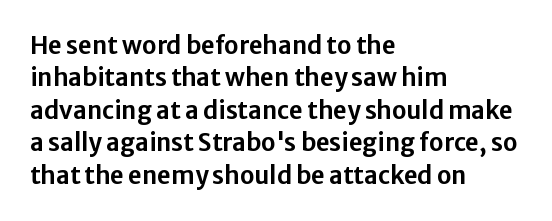
{"italic": "no", "underline": "no", "align": "left", "line_spacing": "normal", "line_spacing_ratio": 1.35, "letter_spacing": "normal", "letter_spacing_em": 0.0, "glyph_px": 24}
